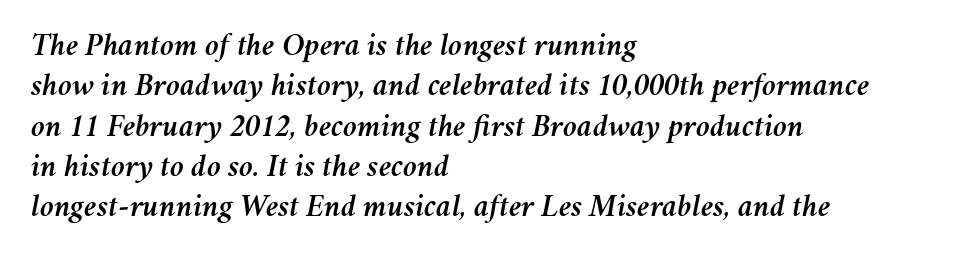
The image shows 32 px text type, italic (leaning right); set left-aligned, normal line spacing (1.26x), normal letter spacing, not underlined; medium stroke contrast and a medium x-height.
